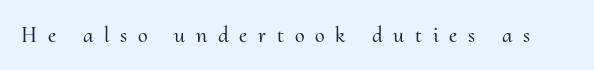
The glyphs are unaccompanied by any horizontal stroke below them. You can tell it's not italic because the verticals are truly vertical. The rendering inserts visible extra space after every character.
